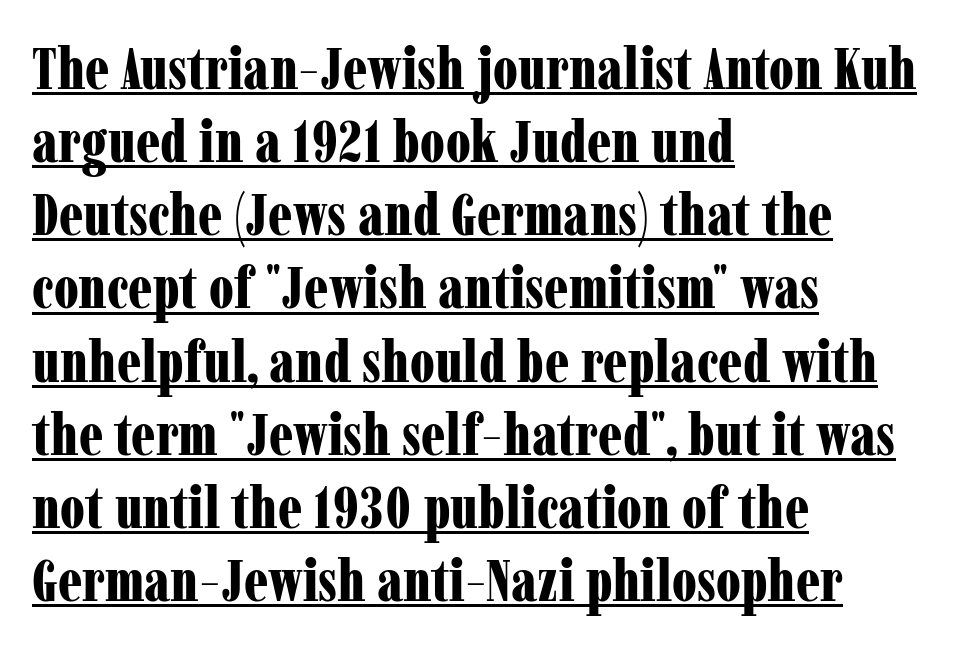
Emphasis by weight is at full strength: bold. The compositor pushed each line to the left boundary. Tall strokes in this sample are plumb rather than angled. The face used here is proportionally spaced, like ordinary book or web type. Like a heading marked for emphasis, these lines bear an underscore.
